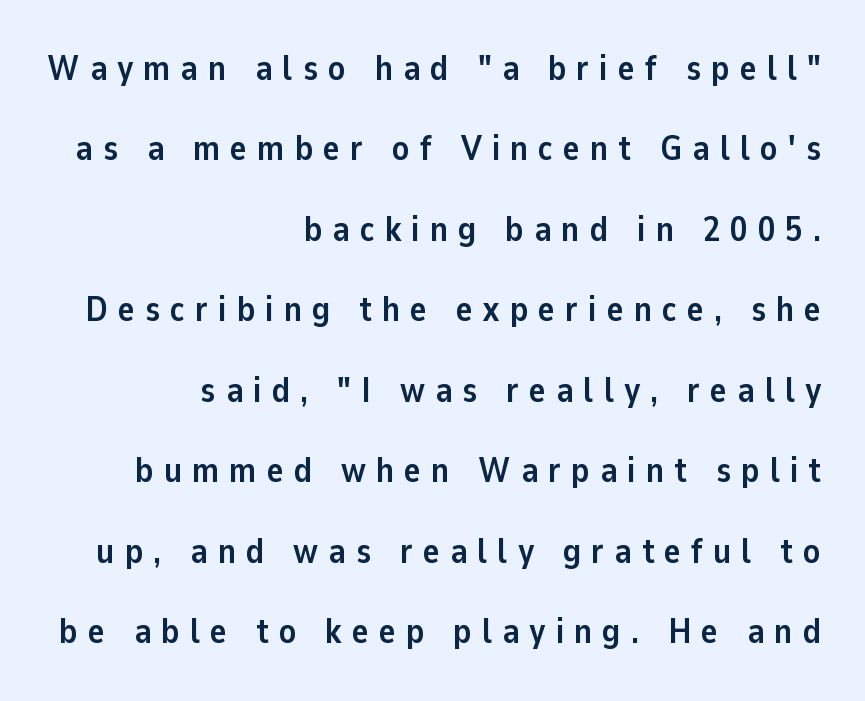
{"serif": "no", "italic": "no", "bold": "yes", "weight": "semibold", "width": "normal", "stroke_contrast": "low", "x_height": "medium", "monospaced": "no", "underline": "no", "align": "right", "line_spacing": "loose", "line_spacing_ratio": 2.3, "letter_spacing": "wide", "letter_spacing_em": 0.29, "glyph_px": 35}
